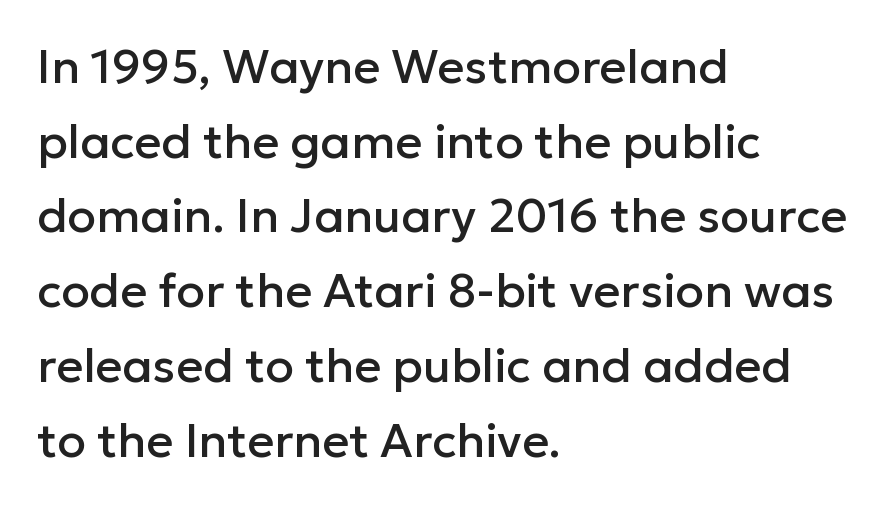
{"serif": "no", "italic": "no", "width": "normal", "stroke_contrast": "low", "x_height": "medium", "monospaced": "no", "underline": "no", "align": "left", "line_spacing": "normal", "line_spacing_ratio": 1.59, "letter_spacing": "normal", "letter_spacing_em": 0.0, "glyph_px": 47}
